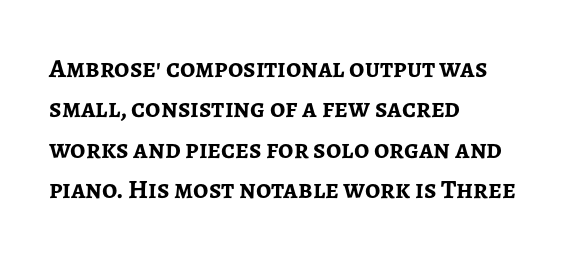
Look at the tracking — it's just the regular setting, nothing added. A classic flush-left, rag-right setting is used for this passage. Lines of text with bare space underneath. The font's upright variant was chosen for this text.
